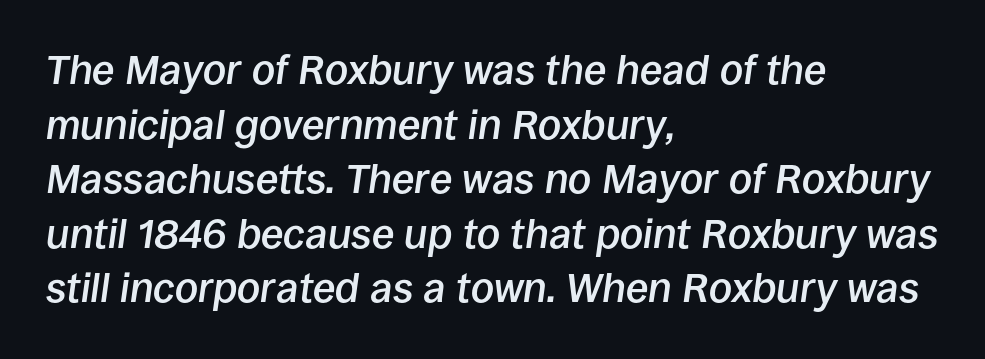
{"italic": "yes", "lean": "right", "slant_degrees": 8, "bold": "semi", "weight": "semibold", "width": "normal", "stroke_contrast": "low", "x_height": "large", "monospaced": "no", "underline": "no", "align": "left", "line_spacing": "normal", "line_spacing_ratio": 1.33, "letter_spacing": "normal", "letter_spacing_em": 0.0, "glyph_px": 41}
